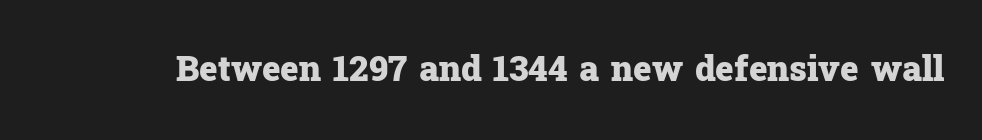
{"serif": "yes", "italic": "no", "bold": "yes", "weight": "heavy", "width": "normal", "stroke_contrast": "low", "x_height": "medium", "monospaced": "no", "underline": "no", "letter_spacing": "normal", "letter_spacing_em": 0.0, "glyph_px": 35}
